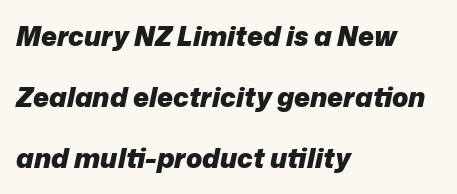
{"italic": "yes", "lean": "right", "slant_degrees": 12, "bold": "yes", "underline": "no", "align": "left", "line_spacing": "loose", "line_spacing_ratio": 2.26, "letter_spacing": "normal", "letter_spacing_em": 0.0, "glyph_px": 27}
